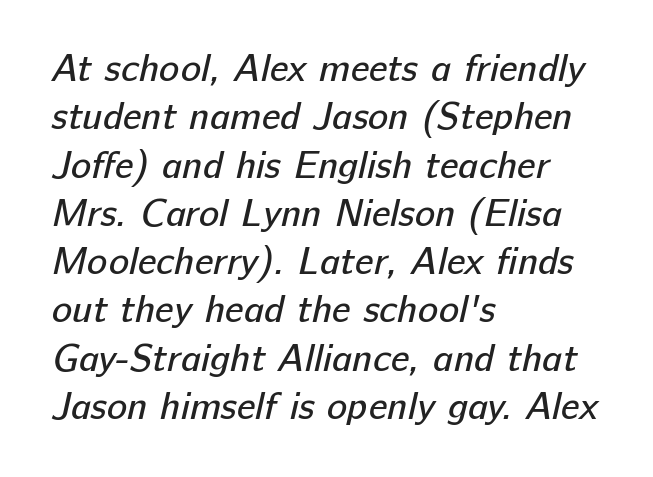
Q: Is the text bold? A: No.
Q: Is the typeface a serif or a sans-serif typeface? A: Sans-serif.
Q: Is the text underlined? A: No.
Q: How is the paragraph aligned? A: Left-aligned.
Q: Is the spacing between letters normal or unusually wide? A: Normal.
Q: Is the spacing between lines tight, normal or loose? A: Normal.
Q: Width (condensed, normal, or wide)? A: Normal.
Q: Stroke contrast? A: Low.
Q: x-height? A: Medium.
Q: Monospaced? A: No.
